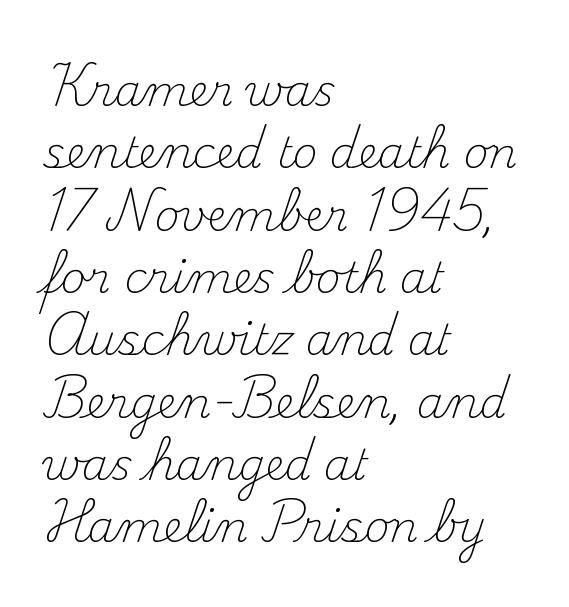
{"serif": "yes", "bold": "no", "weight": "light", "width": "normal", "stroke_contrast": "medium", "x_height": "small", "monospaced": "no", "underline": "no", "align": "left", "line_spacing": "normal", "line_spacing_ratio": 1.45, "letter_spacing": "normal", "letter_spacing_em": 0.0, "glyph_px": 43}
